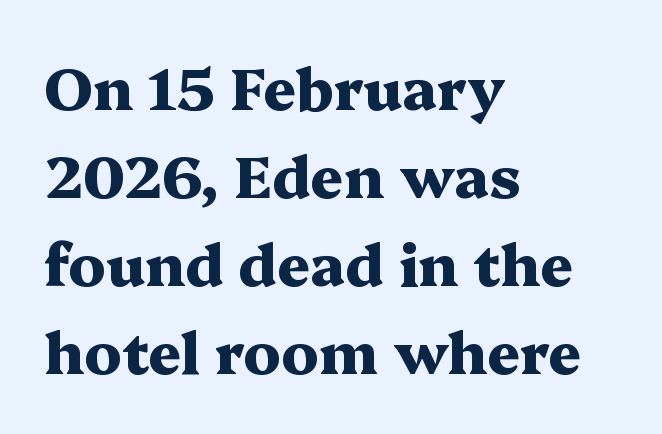
Compared with typical body copy, the letter spacing here is the same. Only glyphs here, with clear space below each row. The rendering shows small feet on the letterforms — a serif design. The typesetting leans heavy: a genuine bold.
